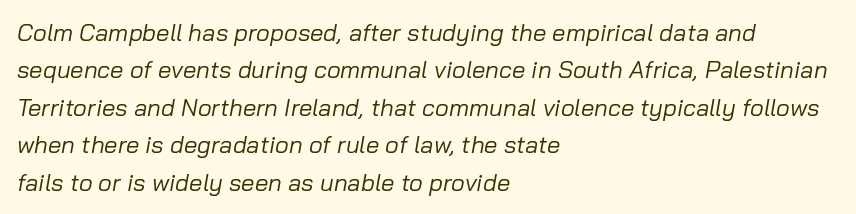
Q: Is the text bold? A: No.
Q: Is the text italic (slanted)? A: Yes, it leans right by about 10 degrees.
Q: Is the text underlined? A: No.
Q: How is the paragraph aligned? A: Left-aligned.
Q: Is the spacing between letters normal or unusually wide? A: Normal.
Q: Is the spacing between lines tight, normal or loose? A: Normal.
